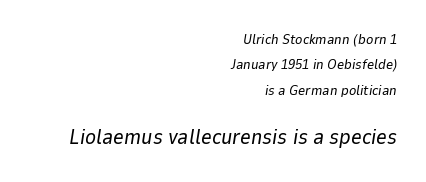
Honestly, the letter spacing is just normal — you wouldn't notice it. Each row of text sits above clean, open space. Line ends are locked; line starts wander. Typesetter's note — lower block bumped up in size, upper block left smaller. This is oblique type, the kind used for emphasis or titles.
